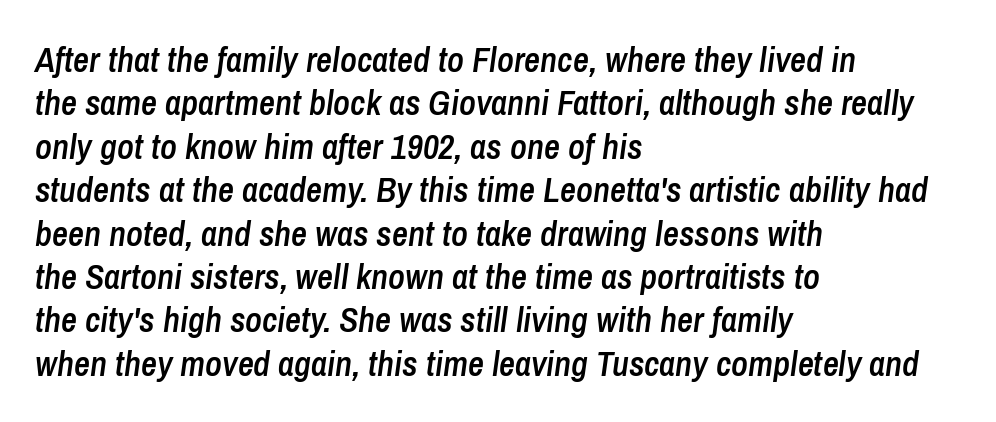
The face used here is proportionally spaced, like ordinary book or web type. The specimen reads as italic at a glance. Typeset ragged right — the left edge is the straight one. Short note: letters normally spaced.
